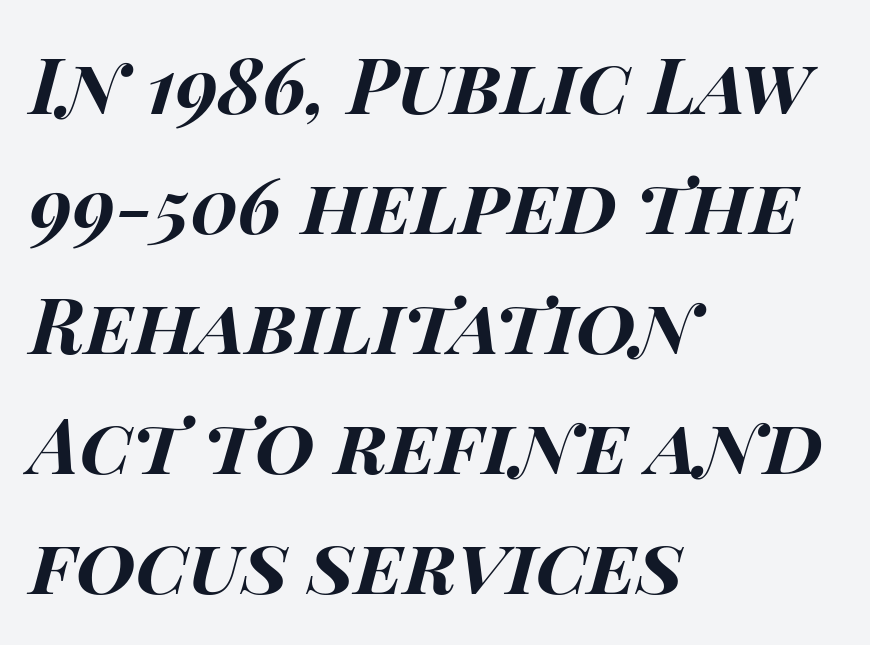
The image shows 77 px bold, wide type, italic (leaning right); set left-aligned, normal line spacing (1.56x), normal letter spacing, not underlined; high stroke contrast and a large x-height.
